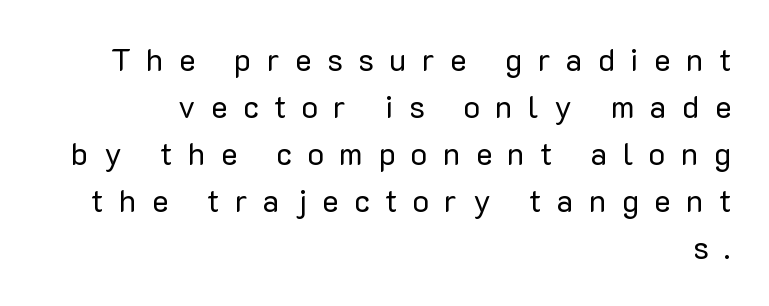
Q: Is the text bold? A: No.
Q: Is the text italic (slanted)? A: No, it is upright.
Q: Is the typeface a serif or a sans-serif typeface? A: Sans-serif.
Q: Is the text underlined? A: No.
Q: How is the paragraph aligned? A: Right-aligned.
Q: Is the spacing between letters normal or unusually wide? A: Unusually wide.
Q: Is the spacing between lines tight, normal or loose? A: Normal.
Q: Width (condensed, normal, or wide)? A: Normal.
Q: Stroke contrast? A: Low.
Q: x-height? A: Medium.
Q: Monospaced? A: No.
